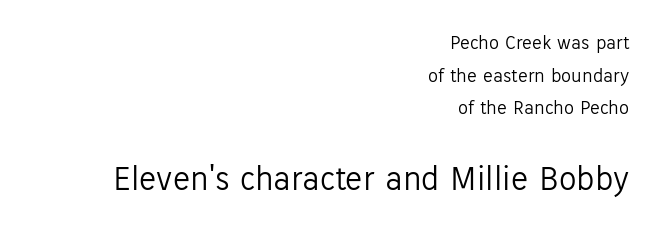
The face used here is rendered with its standard letterfit. Stems and bowls with no extra thickness — not bold. Think of a printed novel: that variable character pitch is what you see here. Is there much room between lines? A standard amount, neither cramped nor airy. Small over large — that's the arrangement of the two blocks here.
